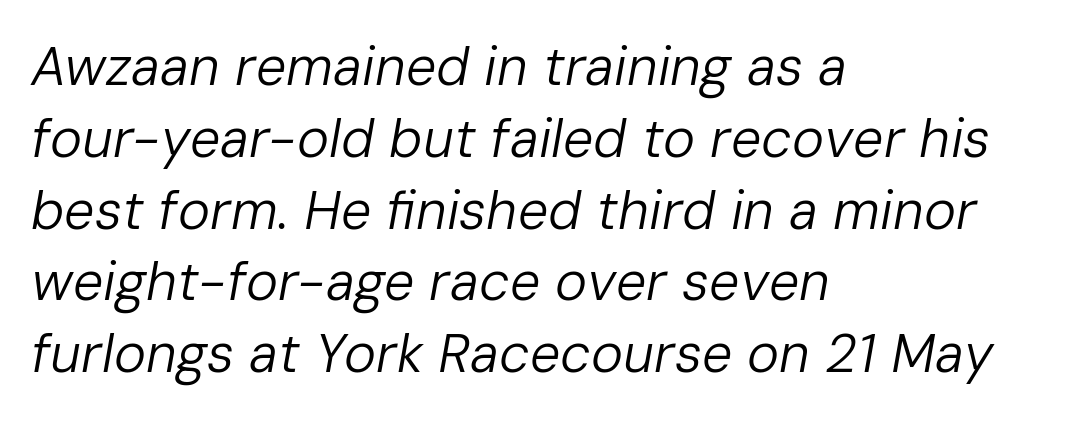
Q: Is the text bold? A: No.
Q: Is the text italic (slanted)? A: Yes, it leans right by about 10 degrees.
Q: Is the text underlined? A: No.
Q: How is the paragraph aligned? A: Left-aligned.
Q: Is the spacing between letters normal or unusually wide? A: Normal.
Q: Is the spacing between lines tight, normal or loose? A: Normal.
Q: Width (condensed, normal, or wide)? A: Normal.
Q: Stroke contrast? A: Low.
Q: x-height? A: Medium.
Q: Monospaced? A: No.
